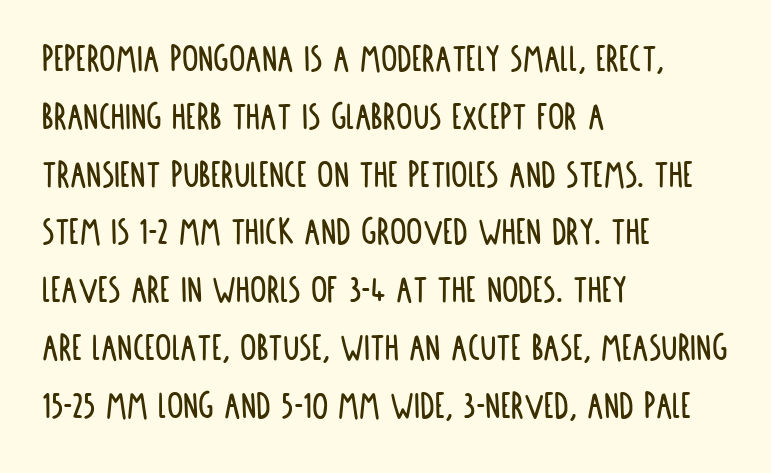
Q: Is the text italic (slanted)? A: No, it is upright.
Q: Is the typeface a serif or a sans-serif typeface? A: Sans-serif.
Q: Is the text underlined? A: No.
Q: How is the paragraph aligned? A: Left-aligned.
Q: Is the spacing between letters normal or unusually wide? A: Normal.
Q: Is the spacing between lines tight, normal or loose? A: Normal.
Q: Width (condensed, normal, or wide)? A: Condensed.
Q: Stroke contrast? A: Low.
Q: x-height? A: Large.
Q: Monospaced? A: No.
